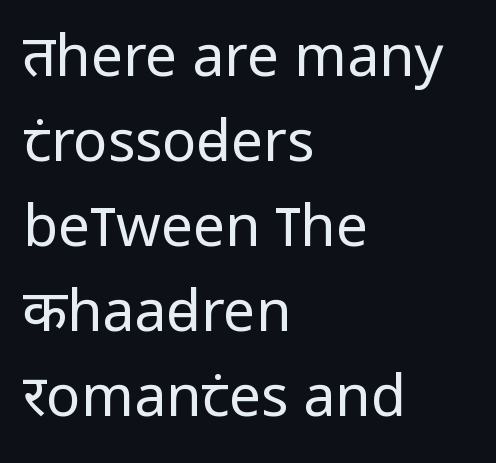
The image shows 57 px regular-weight, condensed sans-serif type, upright; set left-aligned, normal line spacing (1.49x), normal letter spacing, not underlined; low stroke contrast and a large x-height.
